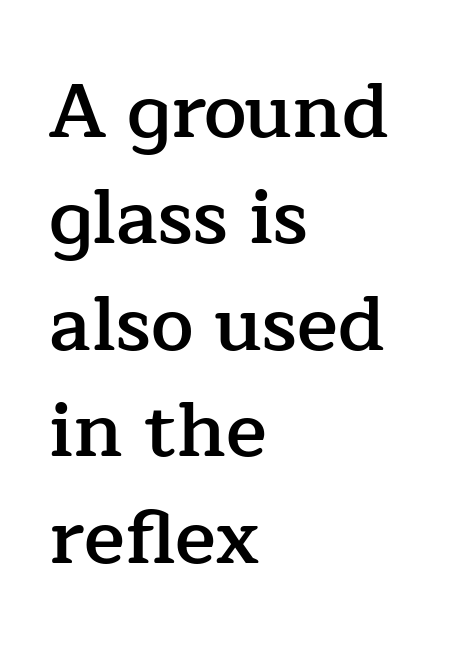
{"serif": "yes", "italic": "no", "bold": "semi", "weight": "semibold", "width": "normal", "stroke_contrast": "low", "x_height": "medium", "monospaced": "no", "underline": "no", "align": "left", "line_spacing": "normal", "line_spacing_ratio": 1.4, "letter_spacing": "normal", "letter_spacing_em": 0.0, "glyph_px": 76}
